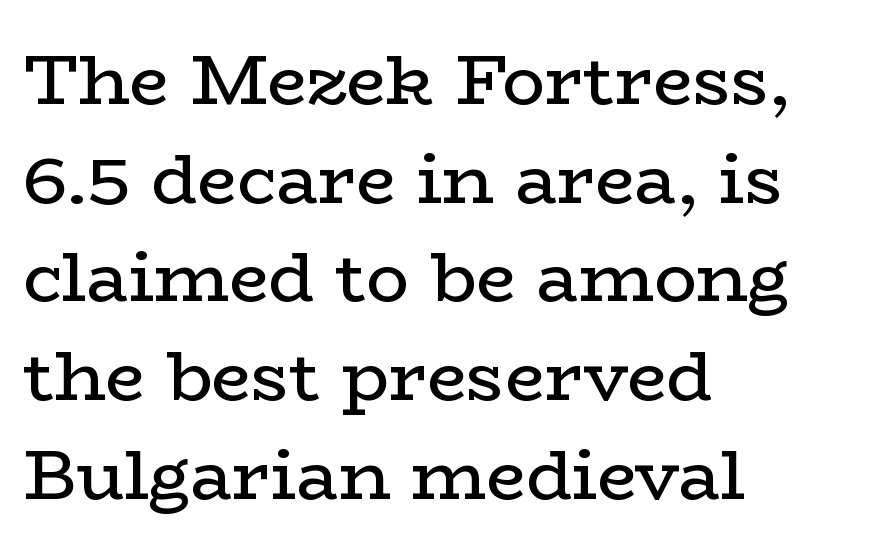
The image shows 71 px regular-weight, wide serif type, upright; set left-aligned, normal line spacing (1.39x), normal letter spacing, not underlined; low stroke contrast and a medium x-height.
